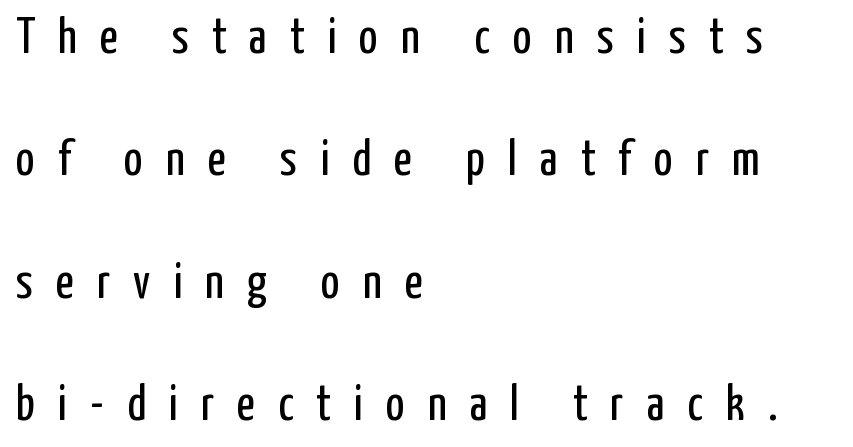
Q: Is the text bold? A: No.
Q: Is the text italic (slanted)? A: No, it is upright.
Q: Is the typeface a serif or a sans-serif typeface? A: Sans-serif.
Q: Is the text underlined? A: No.
Q: How is the paragraph aligned? A: Left-aligned.
Q: Is the spacing between letters normal or unusually wide? A: Unusually wide.
Q: Is the spacing between lines tight, normal or loose? A: Loose.
Q: Width (condensed, normal, or wide)? A: Condensed.
Q: Stroke contrast? A: Low.
Q: x-height? A: Medium.
Q: Monospaced? A: No.
